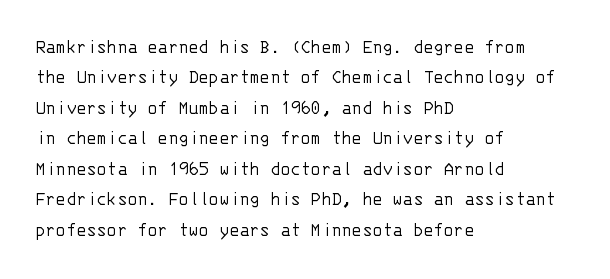
Letter spacing: default. Ink coverage per letter is moderate at most. The rag falls on the right side of this text block. Descenders are the only things crossing below the line. This block has exactly the height ordinary leading produces. This is the regular roman posture of the typeface.
